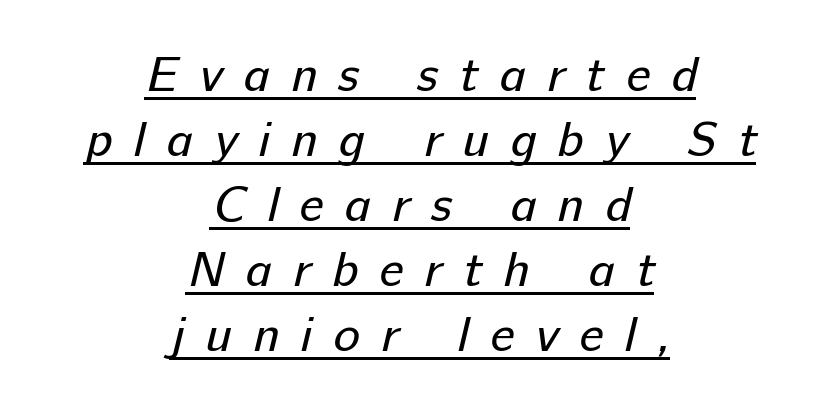
Observe the wide spacing: letters keep a clear distance from each other. These lines sit exactly where default settings would place them. Vertical stems look standard width or narrower in stroke. Here the designer chose a conventional face with non-uniform glyph widths.
